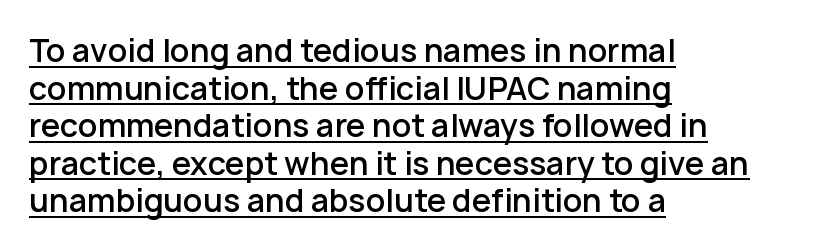
{"serif": "no", "italic": "no", "bold": "semi", "weight": "semibold", "width": "normal", "stroke_contrast": "low", "x_height": "medium", "monospaced": "no", "underline": "yes", "align": "left", "line_spacing_ratio": 1.21, "letter_spacing": "normal", "letter_spacing_em": 0.0, "glyph_px": 31}
